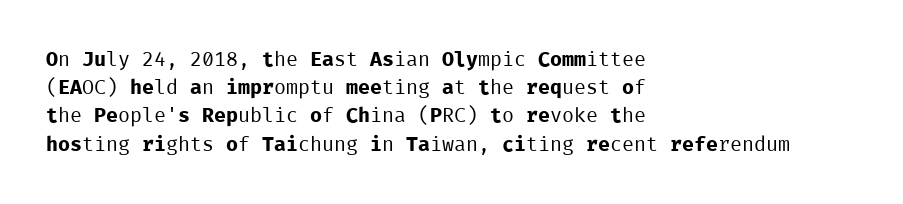
Nobody drew a line under any word here. When letters stand straight like this, we call the style roman or upright. The lines sit at an ordinary, default distance from one another. Summary of weight: not heavy and not bold.
